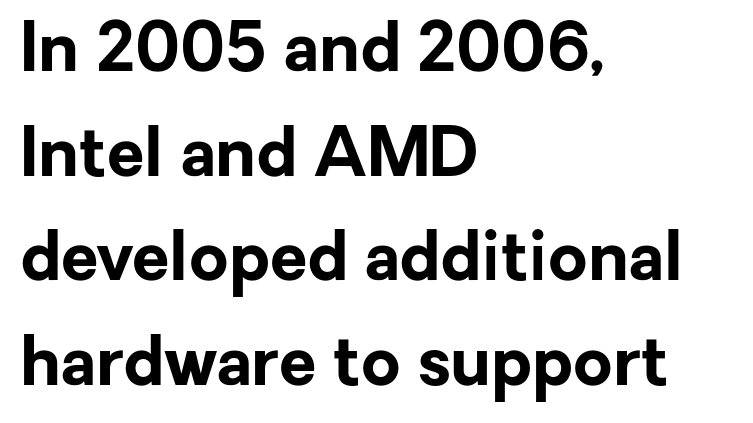
Each row of text sits above clean, open space. The type sits square on the baseline with zero lean. How would I describe the line gaps? Plain and ordinary. The letters advance in unequal steps, a hallmark of proportional type.
